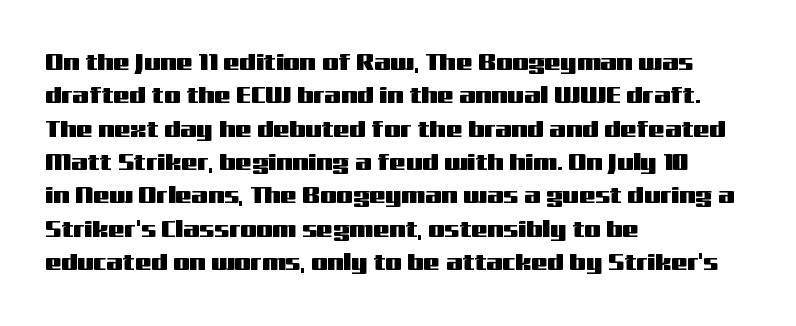
The image shows 23 px text type, upright; set left-aligned, normal line spacing (1.45x), normal letter spacing, not underlined.
